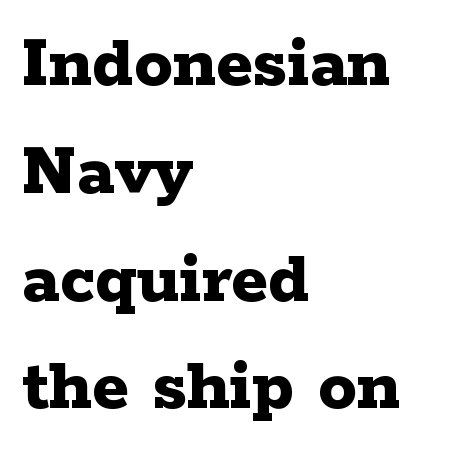
Type without underlining. The paragraph has a hard left edge and a soft right edge. To sum up the face: it has serifs. Leading matches the norm, producing a regular column. Heavy-handed strokes throughout: this text is bold.
